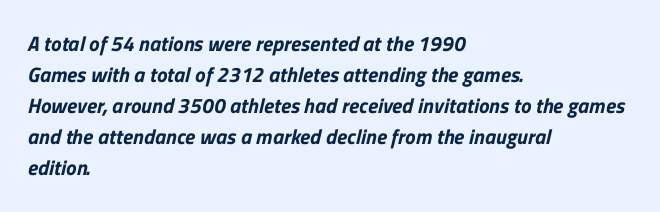
The image shows 21 px text type; set left-aligned, normal line spacing (1.48x), normal letter spacing, not underlined.
